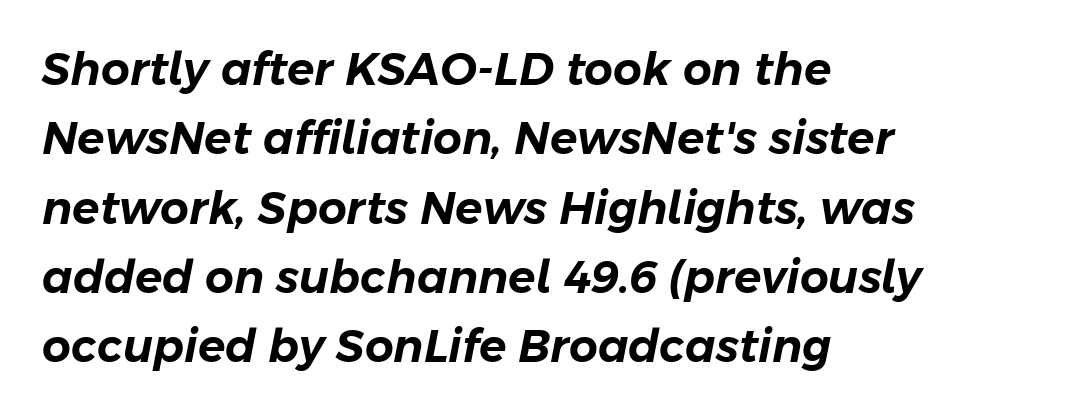
The text carries the slant typical of an italic or oblique font. Leading: standard. All the whitespace from short lines collects on the right. The letters advance in unequal steps, a hallmark of proportional type. The gap between lines stays unmarked. Each word holds together tightly as a unit, with standard inter-letter gaps.
